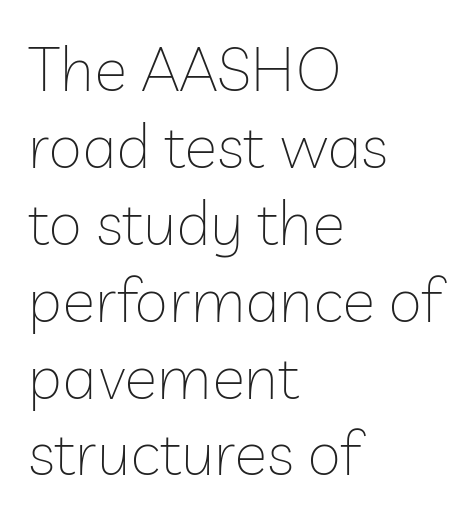
Beneath every word, the page is bare. Counters stay open thanks to moderate or lighter strokes. Are there feet on the stems? There aren't — it's a sans. Is this a fixed-width face? No — the glyphs have proportional, varying widths. Tracking value appears to be zero — textbook default spacing.
